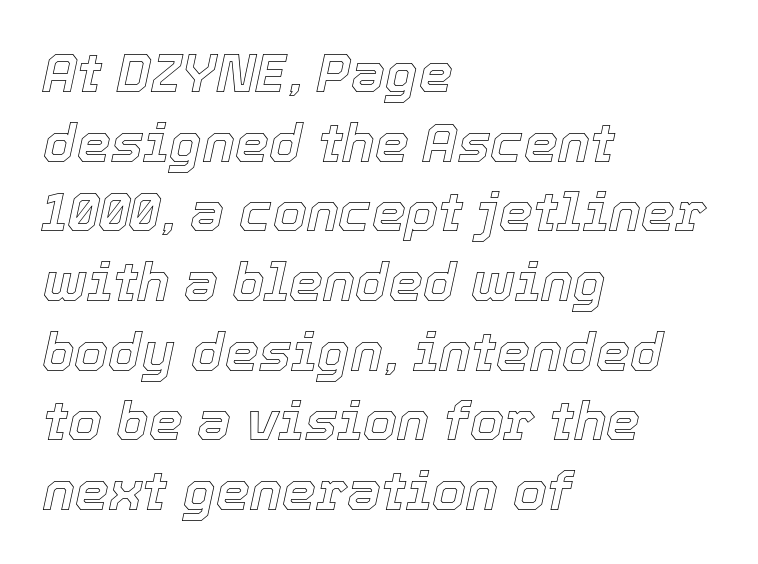
How are the letters spaced? Ordinarily, with no added tracking. This sample has the flowing, uneven cadence of proportional lettering. No word sits above an underline. In terms of posture, this sample is oblique. The space between consecutive lines is moderate. In CSS terms this would be text-align: left.
